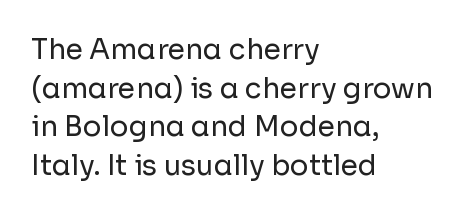
{"serif": "no", "italic": "no", "bold": "no", "weight": "regular", "width": "normal", "stroke_contrast": "low", "x_height": "medium", "monospaced": "no", "underline": "no", "align": "left", "line_spacing": "normal", "line_spacing_ratio": 1.38, "letter_spacing": "normal", "letter_spacing_em": 0.0, "glyph_px": 28}
